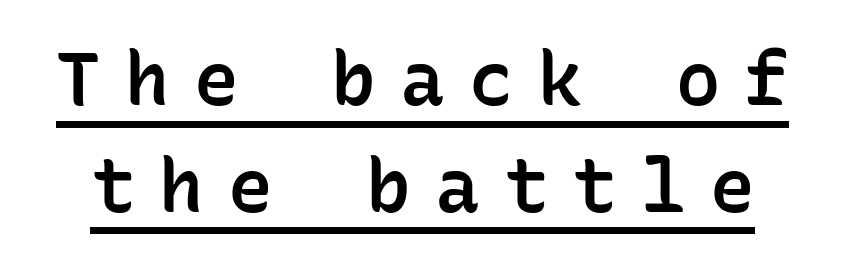
Baseline-to-baseline distance is the conventional proportion of letter height. Someone cranked the tracking dial way up on this one. A typesetter would call this monospace, since all characters share one set width. These lines were composed using upright roman letters.
